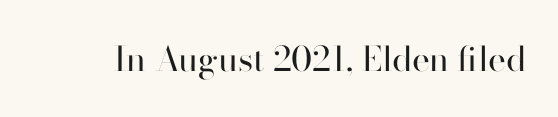
Vertical strokes here are truly vertical. This is not heavy type; no bold has been used. The face used here is proportionally spaced, like ordinary book or web type. Unlike a traditional serif, this face leaves its strokes unadorned. The gaps between neighbouring characters are ordinary and unremarkable.
